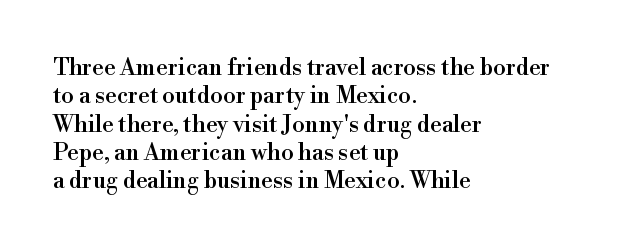
The image shows 23 px text type, upright; set left-aligned, line spacing 1.23x, normal letter spacing, not underlined.
